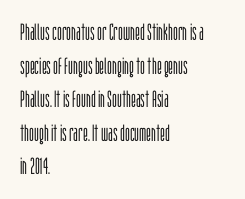
Q: Is the text bold? A: No.
Q: Is the text italic (slanted)? A: No, it is upright.
Q: Is the text underlined? A: No.
Q: How is the paragraph aligned? A: Left-aligned.
Q: Is the spacing between letters normal or unusually wide? A: Normal.
Q: Is the spacing between lines tight, normal or loose? A: Normal.
